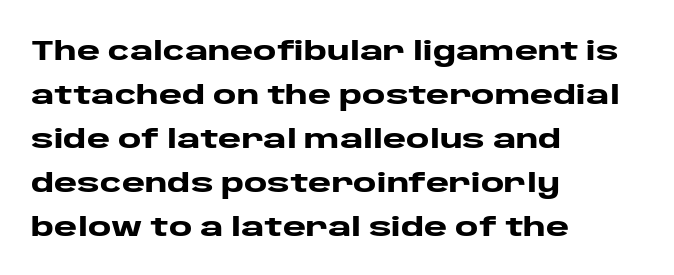
Q: Is the text bold? A: Yes.
Q: Is the text italic (slanted)? A: No, it is upright.
Q: Is the typeface a serif or a sans-serif typeface? A: Sans-serif.
Q: Is the text underlined? A: No.
Q: How is the paragraph aligned? A: Left-aligned.
Q: Is the spacing between letters normal or unusually wide? A: Normal.
Q: Is the spacing between lines tight, normal or loose? A: Normal.
Q: Width (condensed, normal, or wide)? A: Wide.
Q: Stroke contrast? A: Low.
Q: x-height? A: Large.
Q: Monospaced? A: No.
